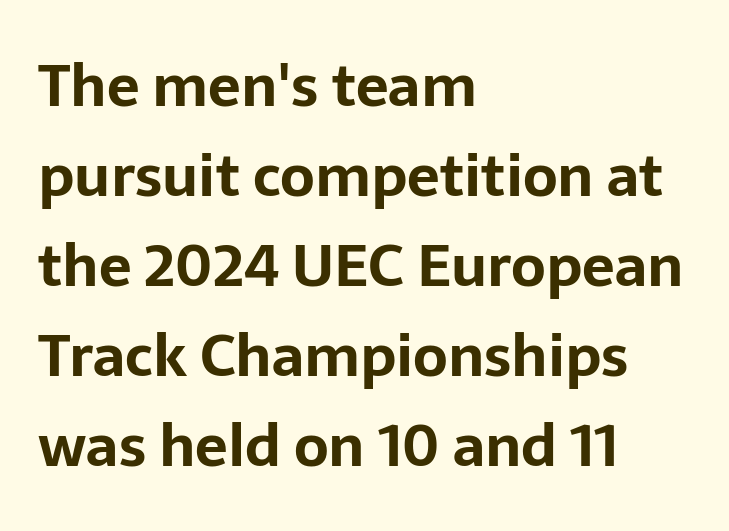
The image shows 58 px bold sans-serif type, upright; set left-aligned, normal line spacing (1.55x), normal letter spacing, not underlined; low stroke contrast and a medium x-height.
